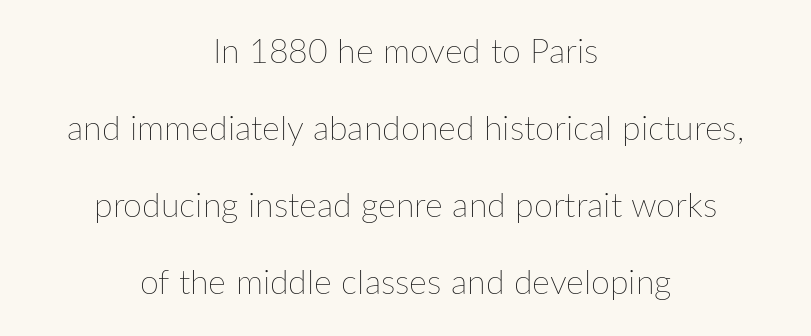
Q: Is the text bold? A: No.
Q: Is the text italic (slanted)? A: No, it is upright.
Q: Is the text underlined? A: No.
Q: How is the paragraph aligned? A: Centered.
Q: Is the spacing between letters normal or unusually wide? A: Normal.
Q: Is the spacing between lines tight, normal or loose? A: Loose.
Q: Width (condensed, normal, or wide)? A: Normal.
Q: Stroke contrast? A: Low.
Q: x-height? A: Medium.
Q: Monospaced? A: No.
